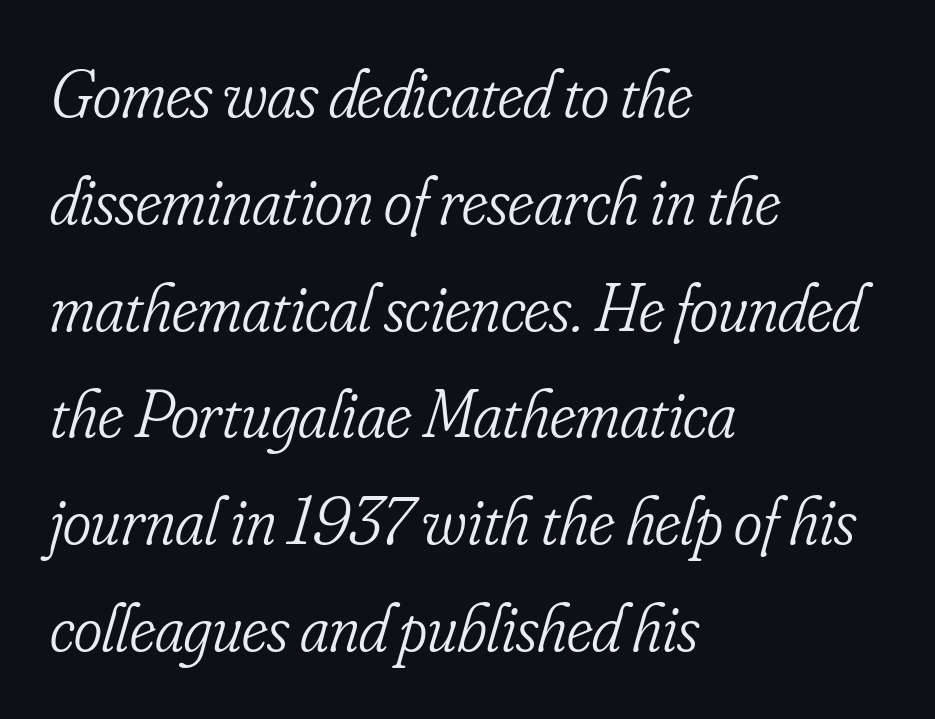
Q: Is the text bold? A: No.
Q: Is the text italic (slanted)? A: Yes, it leans right by about 16 degrees.
Q: Is the typeface a serif or a sans-serif typeface? A: Serif.
Q: Is the text underlined? A: No.
Q: How is the paragraph aligned? A: Left-aligned.
Q: Is the spacing between letters normal or unusually wide? A: Normal.
Q: Is the spacing between lines tight, normal or loose? A: Normal.
Q: Width (condensed, normal, or wide)? A: Condensed.
Q: Stroke contrast? A: Low.
Q: x-height? A: Small.
Q: Monospaced? A: No.
